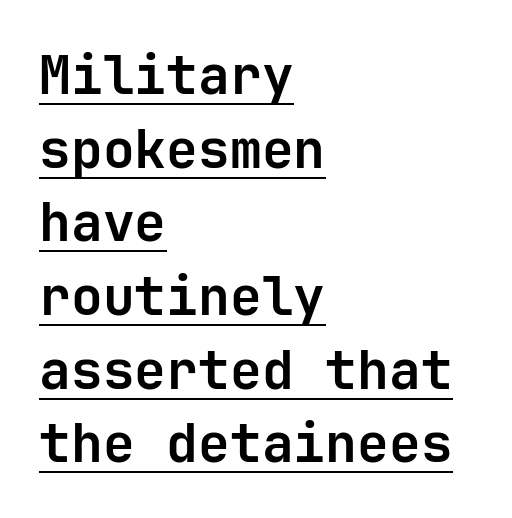
Q: Is the text bold? A: Yes.
Q: Is the text italic (slanted)? A: No, it is upright.
Q: Is the typeface a serif or a sans-serif typeface? A: Sans-serif.
Q: Is the text underlined? A: Yes.
Q: How is the paragraph aligned? A: Left-aligned.
Q: Is the spacing between letters normal or unusually wide? A: Normal.
Q: Is the spacing between lines tight, normal or loose? A: Normal.
Q: Width (condensed, normal, or wide)? A: Normal.
Q: Stroke contrast? A: Low.
Q: x-height? A: Medium.
Q: Monospaced? A: Yes.
